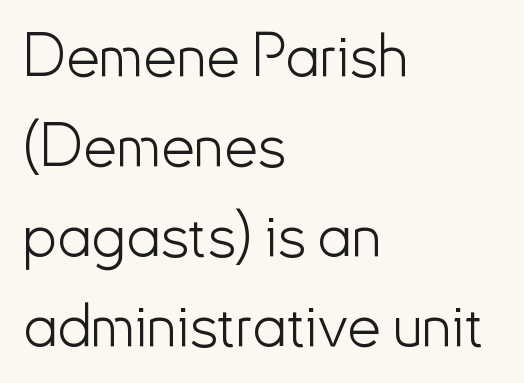
Q: Is the text bold? A: No.
Q: Is the text italic (slanted)? A: No, it is upright.
Q: Is the typeface a serif or a sans-serif typeface? A: Sans-serif.
Q: Is the text underlined? A: No.
Q: How is the paragraph aligned? A: Left-aligned.
Q: Is the spacing between letters normal or unusually wide? A: Normal.
Q: Is the spacing between lines tight, normal or loose? A: Normal.
Q: Width (condensed, normal, or wide)? A: Normal.
Q: Stroke contrast? A: Low.
Q: x-height? A: Small.
Q: Monospaced? A: No.
